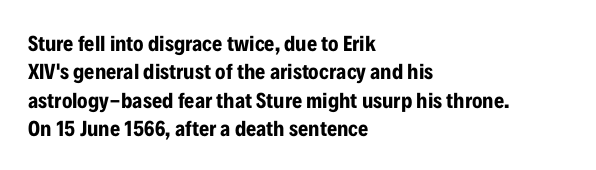
{"italic": "no", "bold": "yes", "underline": "no", "align": "left", "line_spacing": "normal", "line_spacing_ratio": 1.29, "letter_spacing": "normal", "letter_spacing_em": 0.0, "glyph_px": 22}
